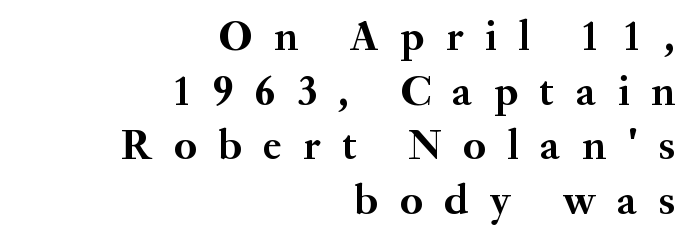
Q: Is the text bold? A: Yes.
Q: Is the text italic (slanted)? A: No, it is upright.
Q: Is the typeface a serif or a sans-serif typeface? A: Serif.
Q: Is the text underlined? A: No.
Q: How is the paragraph aligned? A: Right-aligned.
Q: Is the spacing between letters normal or unusually wide? A: Unusually wide.
Q: Is the spacing between lines tight, normal or loose? A: Normal.
Q: Width (condensed, normal, or wide)? A: Normal.
Q: Stroke contrast? A: Medium.
Q: x-height? A: Small.
Q: Monospaced? A: No.
